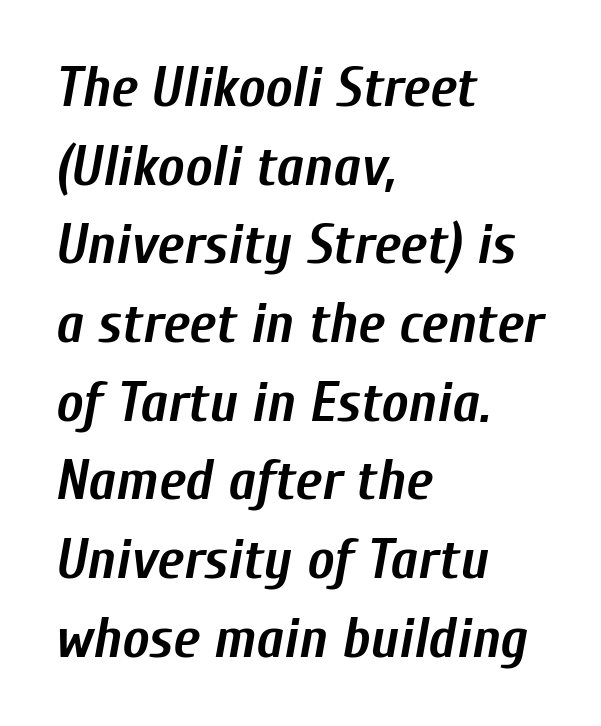
These lines sit exactly where default settings would place them. The passage shown leans; its letterforms are oblique. Here the designer chose a conventional face with non-uniform glyph widths. Plain, unruled lines of type.
